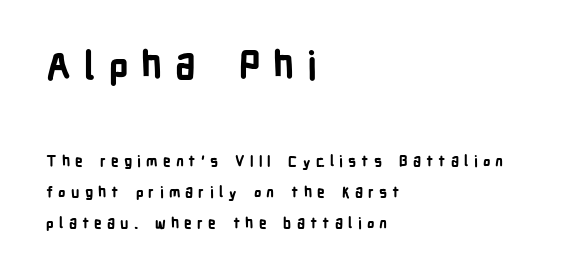
The image shows 38 px bold, condensed sans-serif type, upright; set left-aligned, loose line spacing (2.05x), unusually wide letter spacing (+0.34 em), not underlined; the first (top) block is 2.53x larger; low stroke contrast and a medium x-height.
